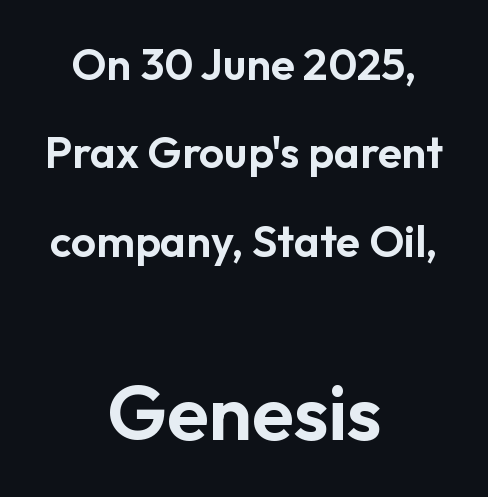
Q: Is the text italic (slanted)? A: No, it is upright.
Q: Is the typeface a serif or a sans-serif typeface? A: Sans-serif.
Q: Is the text underlined? A: No.
Q: How is the paragraph aligned? A: Centered.
Q: Is the spacing between letters normal or unusually wide? A: Normal.
Q: Is the spacing between lines tight, normal or loose? A: Loose.
Q: Which block of text is set in a larger size, the first (top) or the second (bottom)? A: The second (bottom) one.
Q: Width (condensed, normal, or wide)? A: Normal.
Q: Stroke contrast? A: Low.
Q: x-height? A: Medium.
Q: Monospaced? A: No.
